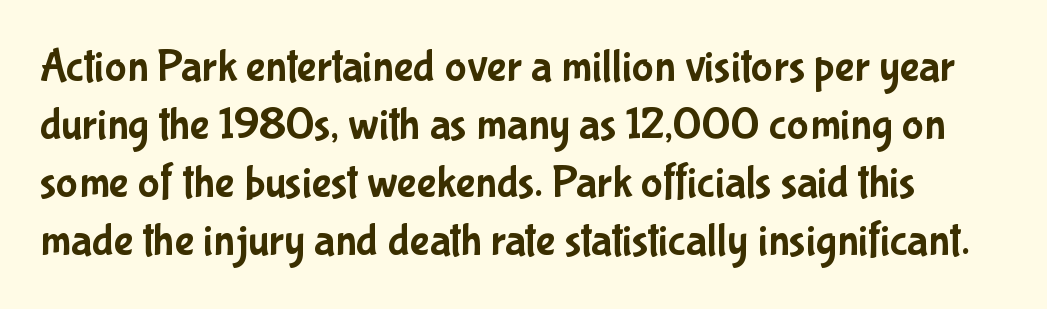
{"serif": "no", "italic": "no", "width": "condensed", "stroke_contrast": "low", "x_height": "medium", "monospaced": "no", "underline": "no", "line_spacing": "normal", "line_spacing_ratio": 1.26, "letter_spacing": "normal", "letter_spacing_em": 0.0, "glyph_px": 46}
